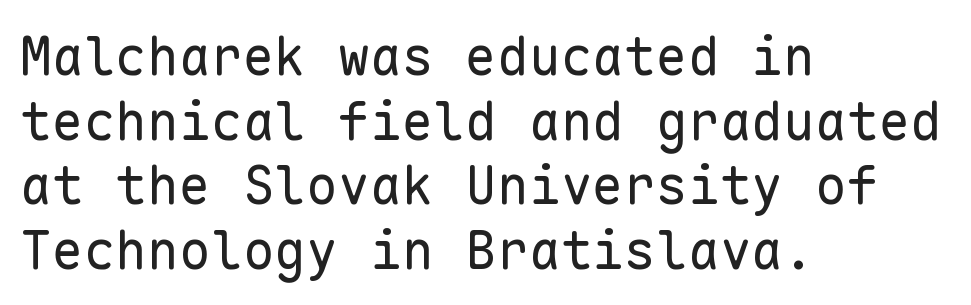
The image shows 53 px regular-weight sans-serif type, upright, monospaced; set left-aligned, line spacing 1.22x, normal letter spacing, not underlined; low stroke contrast and a medium x-height.
